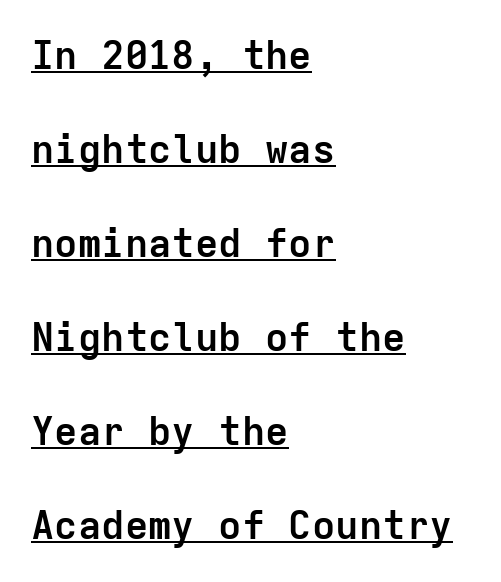
The image shows 39 px semibold sans-serif type, upright, monospaced; set left-aligned, loose line spacing (2.41x), normal letter spacing, underlined; low stroke contrast and a medium x-height.
